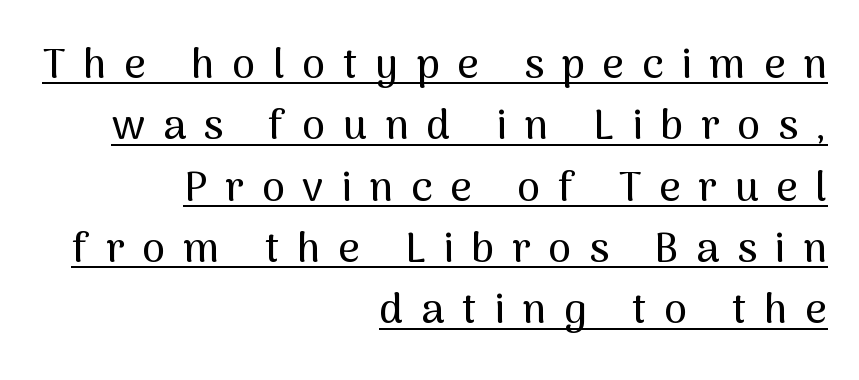
{"serif": "no", "italic": "no", "width": "normal", "stroke_contrast": "medium", "x_height": "medium", "monospaced": "no", "underline": "yes", "align": "right", "line_spacing": "normal", "line_spacing_ratio": 1.46, "letter_spacing": "wide", "letter_spacing_em": 0.42, "glyph_px": 42}
